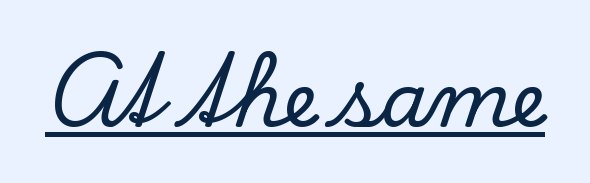
Q: Is the text italic (slanted)? A: Yes.
Q: Is the typeface a serif or a sans-serif typeface? A: Serif.
Q: Is the text underlined? A: Yes.
Q: Is the spacing between letters normal or unusually wide? A: Normal.
Q: Width (condensed, normal, or wide)? A: Normal.
Q: Stroke contrast? A: Low.
Q: x-height? A: Small.
Q: Monospaced? A: No.
